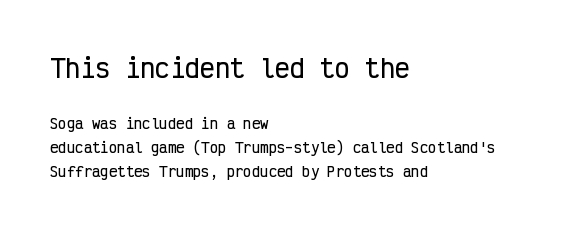
The image shows 25 px text type, upright; set left-aligned, line spacing 1.72x, normal letter spacing, not underlined; the first (top) block is 1.79x larger.
